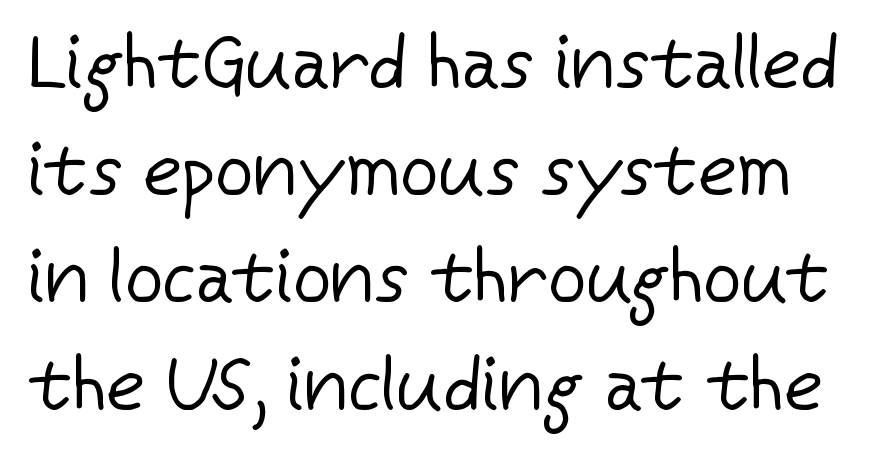
The image shows 75 px regular-weight sans-serif type, upright; set normal line spacing (1.43x), normal letter spacing, not underlined; low stroke contrast and a medium x-height.
